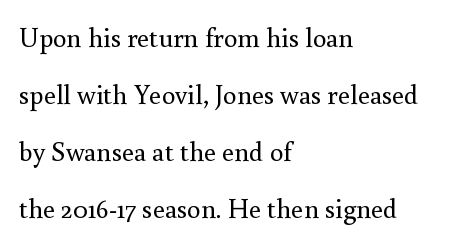
The image shows 27 px text type, upright; set left-aligned, loose line spacing (2.11x), normal letter spacing, not underlined.
